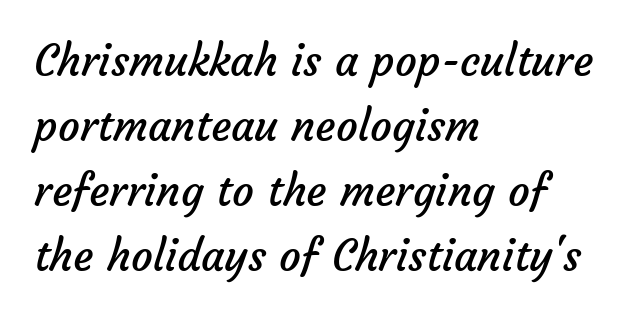
Q: Is the text bold? A: No.
Q: Is the typeface a serif or a sans-serif typeface? A: Sans-serif.
Q: Is the text underlined? A: No.
Q: How is the paragraph aligned? A: Left-aligned.
Q: Is the spacing between letters normal or unusually wide? A: Normal.
Q: Is the spacing between lines tight, normal or loose? A: Normal.
Q: Width (condensed, normal, or wide)? A: Normal.
Q: Stroke contrast? A: Low.
Q: x-height? A: Medium.
Q: Monospaced? A: No.
